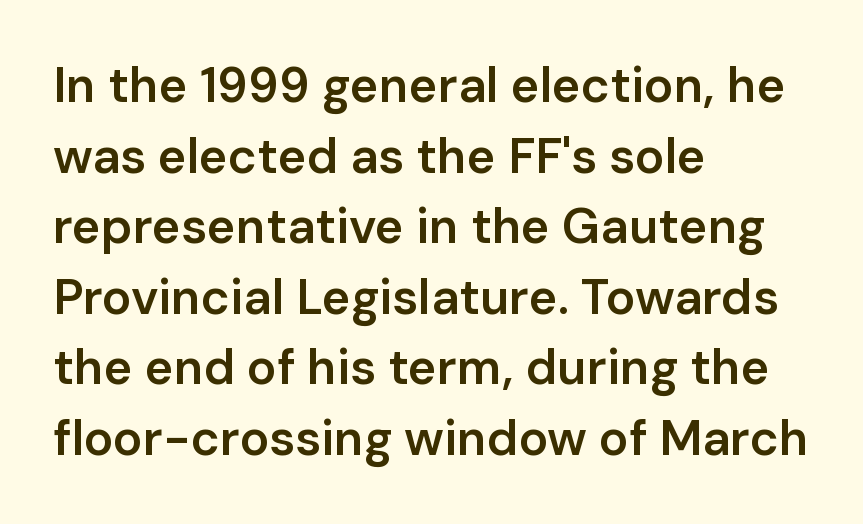
Q: Is the text bold? A: Semi-bold.
Q: Is the text italic (slanted)? A: No, it is upright.
Q: Is the typeface a serif or a sans-serif typeface? A: Sans-serif.
Q: Is the text underlined? A: No.
Q: How is the paragraph aligned? A: Left-aligned.
Q: Is the spacing between letters normal or unusually wide? A: Normal.
Q: Is the spacing between lines tight, normal or loose? A: Normal.
Q: Width (condensed, normal, or wide)? A: Normal.
Q: Stroke contrast? A: Low.
Q: x-height? A: Medium.
Q: Monospaced? A: No.
